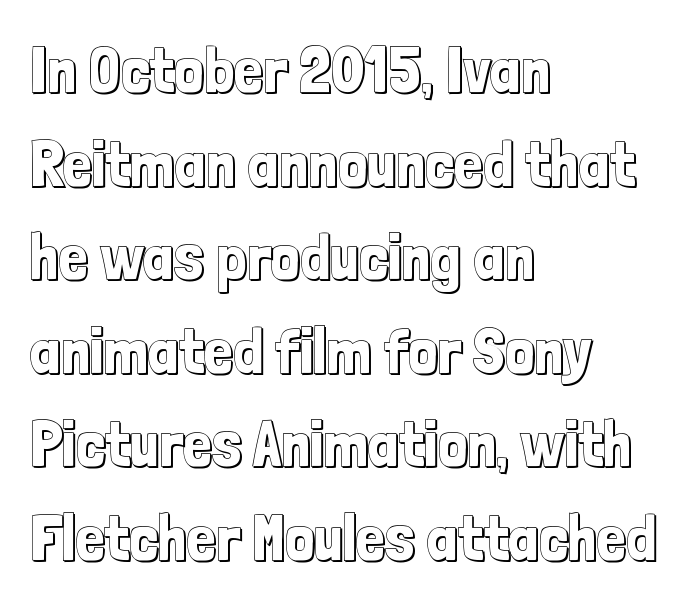
Q: Is the text italic (slanted)? A: No, it is upright.
Q: Is the text underlined? A: No.
Q: How is the paragraph aligned? A: Left-aligned.
Q: Is the spacing between letters normal or unusually wide? A: Normal.
Q: Is the spacing between lines tight, normal or loose? A: Normal.
Q: Width (condensed, normal, or wide)? A: Condensed.
Q: x-height? A: Medium.
Q: Monospaced? A: No.
